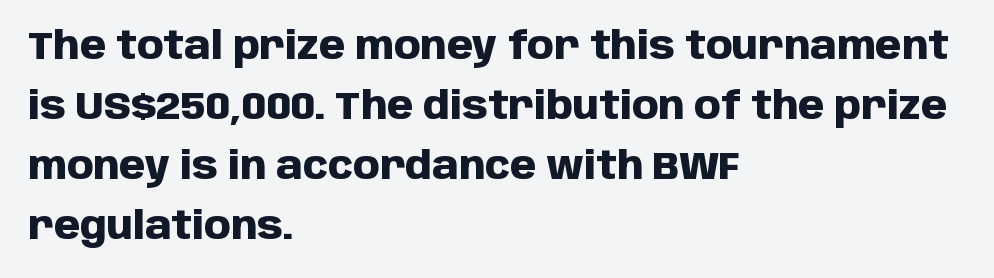
Line spacing here is normal. The typesetting leans heavy: a genuine bold. Is this a fixed-width face? No — the glyphs have proportional, varying widths. Stroke terminals: plain, sans-serif. This is the regular roman posture of the typeface.
